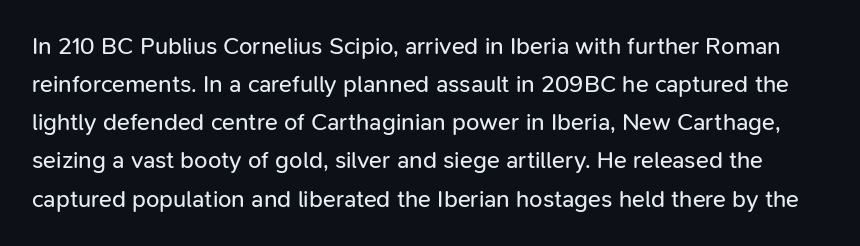
You could call the tracking neutral — neither tight nor loose. The letterforms sit at book weight or below. Leading: standard. Designer's note — italics off, roman on. Any mark beneath the type? The region is blank.
